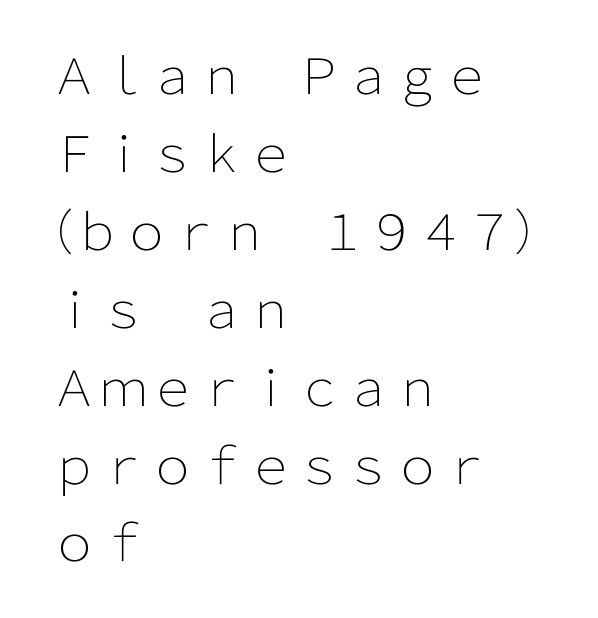
Q: Is the text bold? A: No.
Q: Is the text italic (slanted)? A: No, it is upright.
Q: Is the typeface a serif or a sans-serif typeface? A: Sans-serif.
Q: Is the text underlined? A: No.
Q: How is the paragraph aligned? A: Left-aligned.
Q: Is the spacing between letters normal or unusually wide? A: Normal.
Q: Is the spacing between lines tight, normal or loose? A: Normal.
Q: Width (condensed, normal, or wide)? A: Normal.
Q: Stroke contrast? A: Low.
Q: x-height? A: Medium.
Q: Monospaced? A: No.
